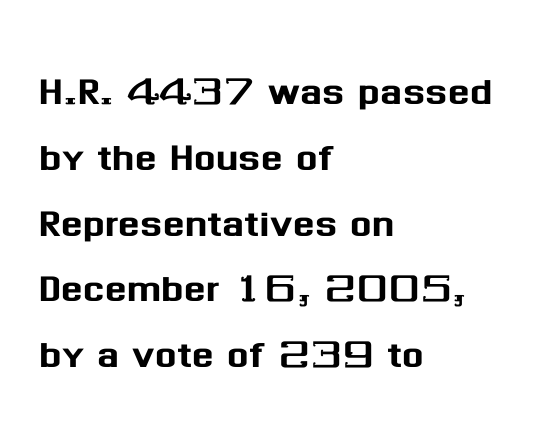
{"serif": "no", "italic": "no", "width": "normal", "stroke_contrast": "medium", "x_height": "medium", "monospaced": "no", "underline": "no", "align": "left", "line_spacing": "normal", "line_spacing_ratio": 1.29, "letter_spacing": "normal", "letter_spacing_em": 0.0, "glyph_px": 51}
